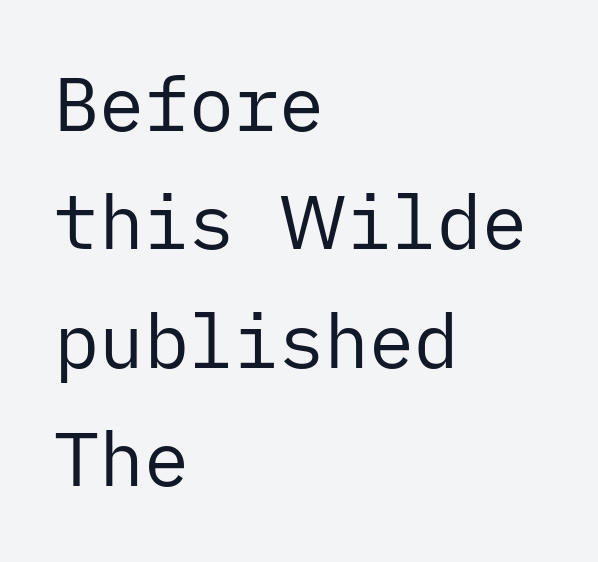
{"serif": "no", "italic": "no", "bold": "no", "weight": "regular", "width": "normal", "stroke_contrast": "low", "x_height": "medium", "underline": "no", "align": "left", "line_spacing": "normal", "line_spacing_ratio": 1.58, "letter_spacing": "normal", "letter_spacing_em": 0.0, "glyph_px": 75}
